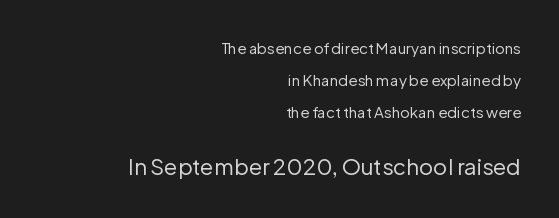
{"italic": "no", "bold": "no", "underline": "no", "align": "right", "line_spacing": "loose", "line_spacing_ratio": 2.14, "letter_spacing": "normal", "letter_spacing_em": 0.0, "larger_block": "second", "size_ratio": 1.47, "glyph_px": 22}
